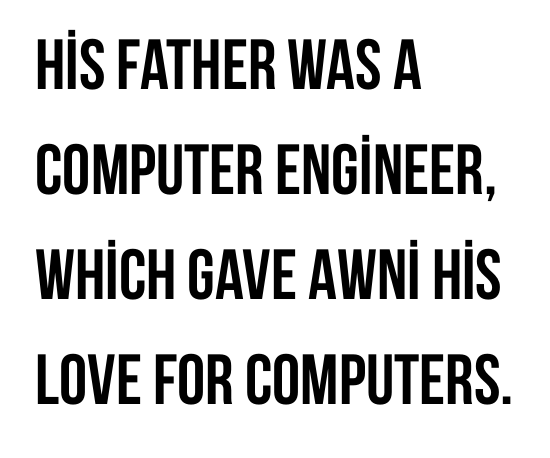
The image shows 71 px semibold, condensed sans-serif type, upright; set left-aligned, normal line spacing (1.48x), normal letter spacing, not underlined; low stroke contrast and a large x-height.
